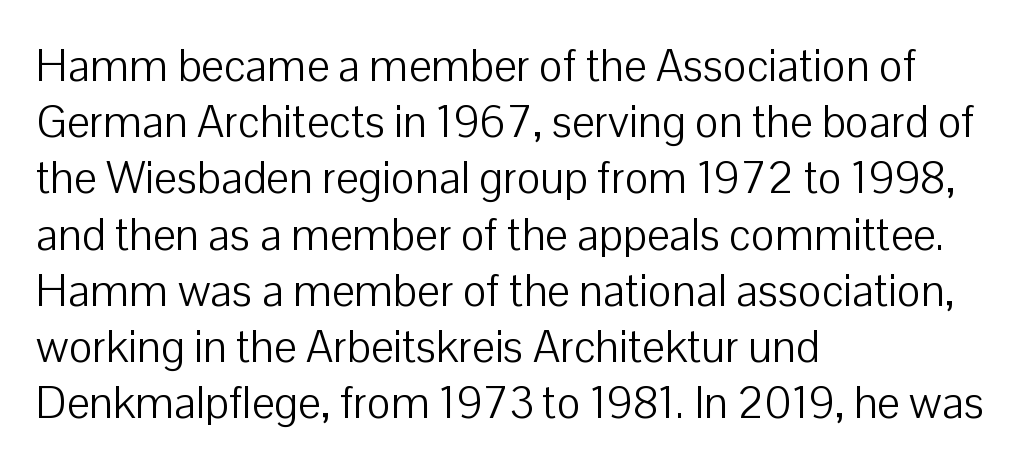
{"serif": "no", "italic": "no", "bold": "no", "weight": "light", "width": "normal", "stroke_contrast": "low", "x_height": "medium", "monospaced": "no", "underline": "no", "align": "left", "line_spacing": "normal", "line_spacing_ratio": 1.25, "letter_spacing": "normal", "letter_spacing_em": 0.0, "glyph_px": 45}
